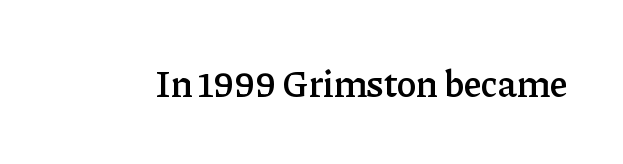
{"serif": "yes", "italic": "no", "bold": "semi", "weight": "semibold", "width": "normal", "stroke_contrast": "low", "x_height": "medium", "monospaced": "no", "underline": "no", "letter_spacing": "normal", "letter_spacing_em": 0.0, "glyph_px": 37}
